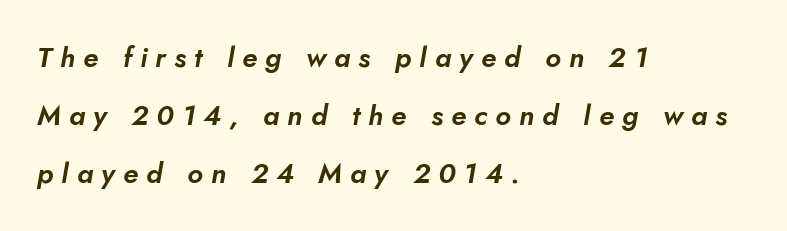
Q: Is the typeface a serif or a sans-serif typeface? A: Sans-serif.
Q: Is the text underlined? A: No.
Q: How is the paragraph aligned? A: Left-aligned.
Q: Is the spacing between letters normal or unusually wide? A: Unusually wide.
Q: Is the spacing between lines tight, normal or loose? A: Loose.
Q: Width (condensed, normal, or wide)? A: Normal.
Q: Stroke contrast? A: Low.
Q: x-height? A: Small.
Q: Monospaced? A: No.
